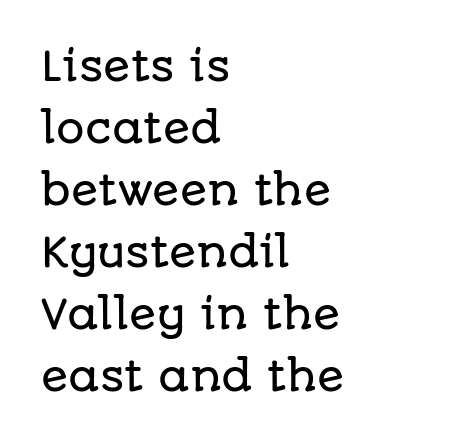
Q: Is the text italic (slanted)? A: No, it is upright.
Q: Is the typeface a serif or a sans-serif typeface? A: Sans-serif.
Q: Is the text underlined? A: No.
Q: How is the paragraph aligned? A: Left-aligned.
Q: Is the spacing between letters normal or unusually wide? A: Normal.
Q: Is the spacing between lines tight, normal or loose? A: Normal.
Q: Width (condensed, normal, or wide)? A: Normal.
Q: Stroke contrast? A: Low.
Q: x-height? A: Large.
Q: Monospaced? A: No.
